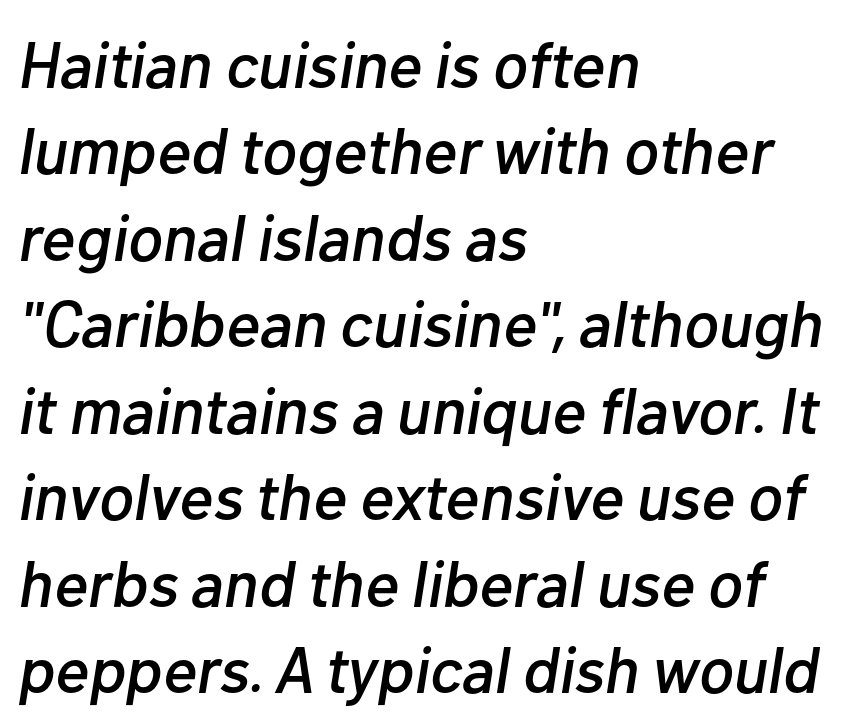
The image shows 65 px text type, italic (leaning right); set left-aligned, normal line spacing (1.33x), normal letter spacing, not underlined; low stroke contrast and a medium x-height.
